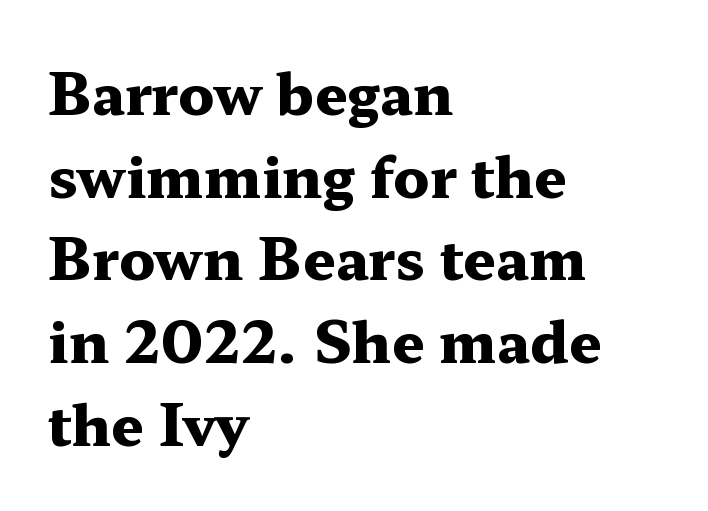
You could call the tracking neutral — neither tight nor loose. Observe the serifs anchoring each vertical stroke in this sample. Posture: upright roman. Left-aligned paragraph, ragged on the right. Quick note: underline off.
